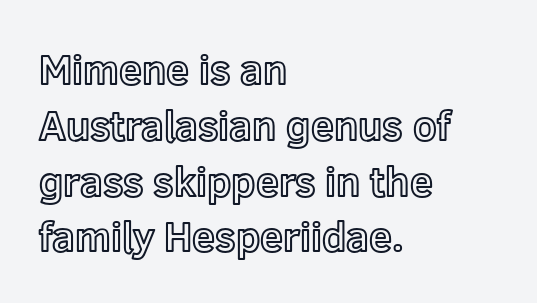
The specimen reads as upright at a glance. Do the characters align in a grid? No, the font is proportional. Regular leading. What stands out about the letter spacing? Nothing — it is the standard amount. The typesetter chose a ragged-right arrangement here.
